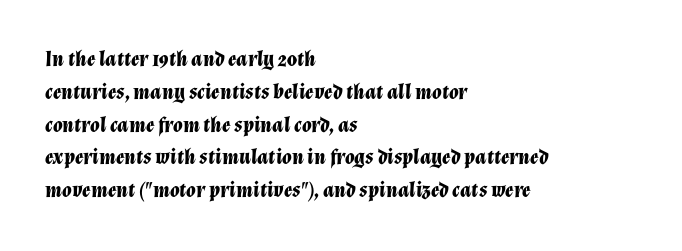
The image shows 22 px bold type, italic (leaning right); set left-aligned, normal line spacing (1.49x), normal letter spacing, not underlined.
